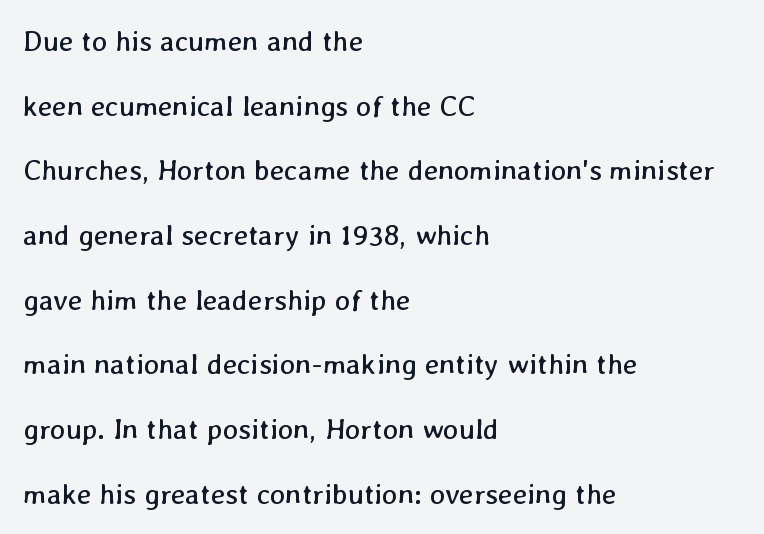
The image shows 29 px regular-weight type; set left-aligned, loose line spacing (2.23x), normal letter spacing, not underlined; low stroke contrast and a medium x-height.
